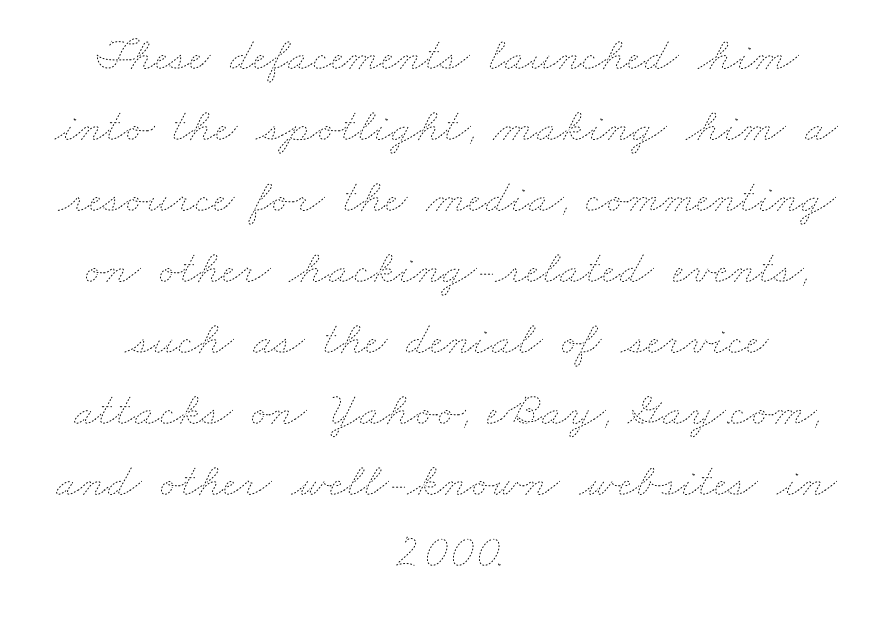
The image shows 48 px thin, wide type; set centered, normal line spacing (1.48x), normal letter spacing, not underlined; low stroke contrast and a small x-height.
